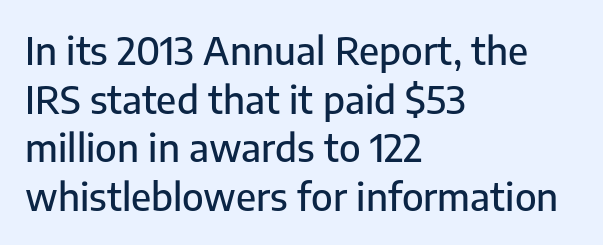
Check the space under the baseline: it is left empty. A typesetter would mark this as roman, not italic. Summary of vertical rhythm: regular, with standard interline spacing. In CSS terms this would be text-align: left. Observe the ordinary spacing: letters are neighbours, not strangers.
